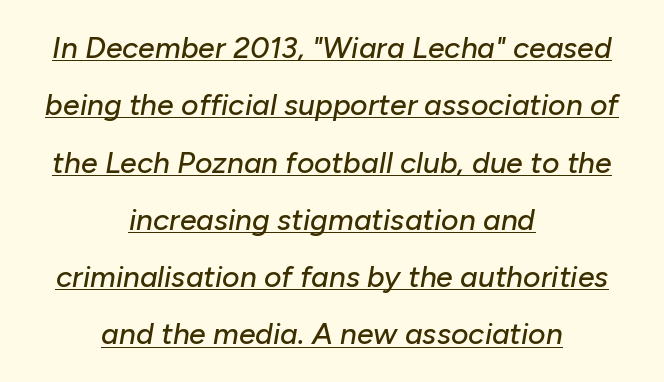
Q: Is the text italic (slanted)? A: Yes, it leans right by about 10 degrees.
Q: Is the text underlined? A: Yes.
Q: How is the paragraph aligned? A: Centered.
Q: Is the spacing between letters normal or unusually wide? A: Normal.
Q: Is the spacing between lines tight, normal or loose? A: Loose.
Q: Width (condensed, normal, or wide)? A: Normal.
Q: Stroke contrast? A: Low.
Q: x-height? A: Medium.
Q: Monospaced? A: No.
